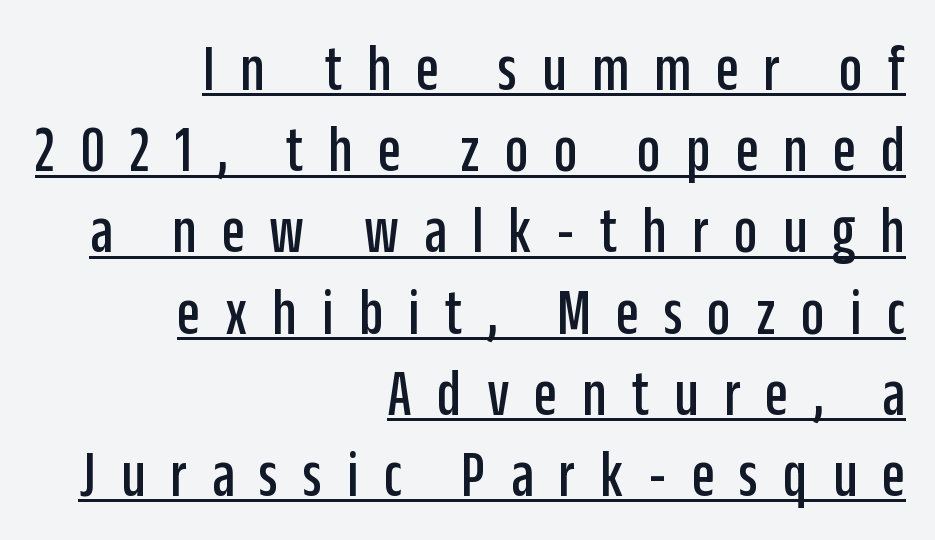
{"serif": "no", "italic": "no", "width": "condensed", "stroke_contrast": "low", "x_height": "large", "monospaced": "no", "underline": "yes", "align": "right", "line_spacing_ratio": 1.23, "letter_spacing": "wide", "letter_spacing_em": 0.38, "glyph_px": 66}
